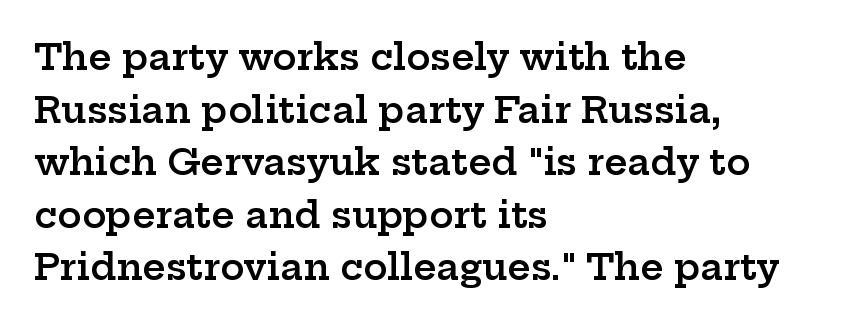
The image shows 36 px semibold, wide serif type, upright; set left-aligned, normal line spacing (1.46x), normal letter spacing, not underlined; low stroke contrast and a medium x-height.
